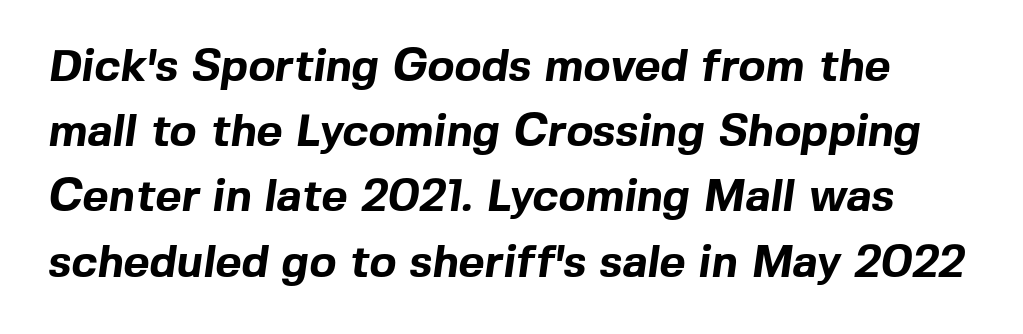
{"serif": "no", "bold": "yes", "weight": "bold", "width": "normal", "x_height": "medium", "monospaced": "no", "underline": "no", "line_spacing": "normal", "line_spacing_ratio": 1.45, "letter_spacing": "normal", "letter_spacing_em": 0.0, "glyph_px": 45}
